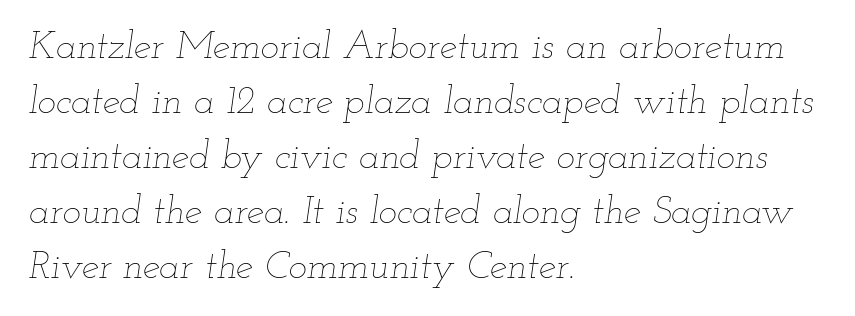
{"italic": "yes", "lean": "right", "slant_degrees": 12, "bold": "no", "weight": "thin", "width": "wide", "stroke_contrast": "low", "x_height": "small", "monospaced": "no", "underline": "no", "align": "left", "line_spacing": "normal", "line_spacing_ratio": 1.41, "letter_spacing": "normal", "letter_spacing_em": 0.0, "glyph_px": 39}
